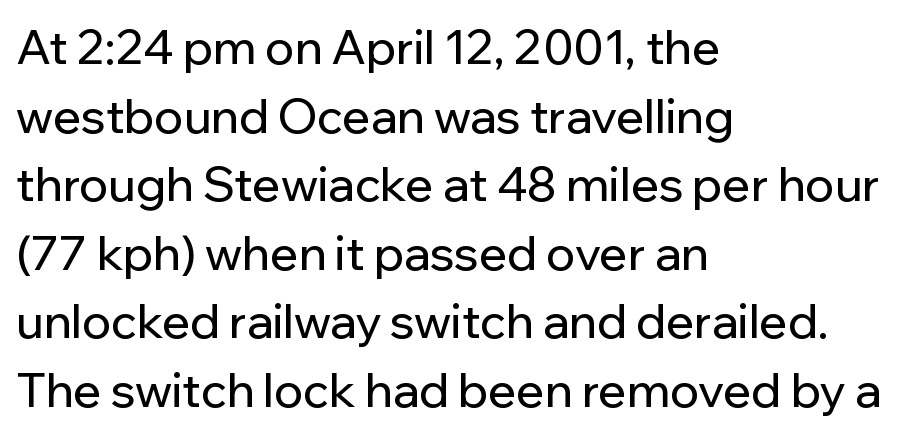
The image shows 47 px sans-serif type, upright; set left-aligned, normal line spacing (1.46x), normal letter spacing, not underlined; low stroke contrast and a medium x-height.
